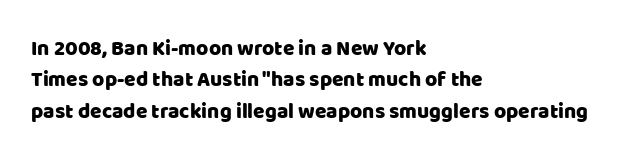
The compositor pushed each line to the left boundary. The designer left line spacing at the default. The rendering keeps characters at their native spacing. No italicization has been applied; the sample stays upright. Clear beneath every line of the passage.
